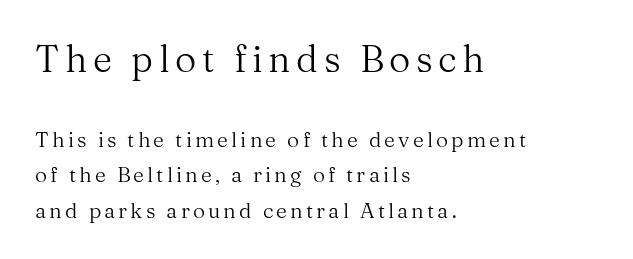
Q: Is the text bold? A: No.
Q: Is the text italic (slanted)? A: No, it is upright.
Q: Is the typeface a serif or a sans-serif typeface? A: Serif.
Q: Is the text underlined? A: No.
Q: How is the paragraph aligned? A: Left-aligned.
Q: Is the spacing between lines tight, normal or loose? A: Normal.
Q: Which block of text is set in a larger size, the first (top) or the second (bottom)? A: The first (top) one.
Q: Width (condensed, normal, or wide)? A: Normal.
Q: Stroke contrast? A: Medium.
Q: x-height? A: Medium.
Q: Monospaced? A: No.
